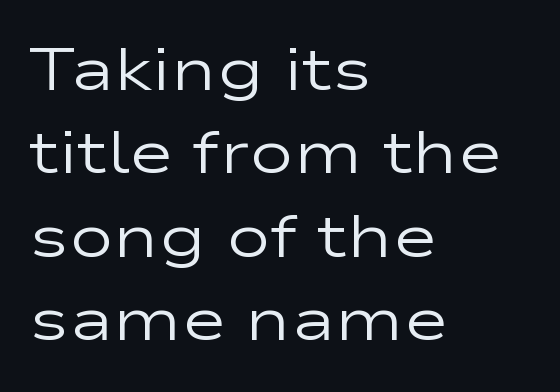
{"serif": "no", "italic": "no", "bold": "no", "weight": "regular", "width": "wide", "stroke_contrast": "low", "x_height": "medium", "monospaced": "no", "underline": "no", "align": "left", "line_spacing": "normal", "line_spacing_ratio": 1.39, "letter_spacing": "normal", "letter_spacing_em": 0.0, "glyph_px": 60}
